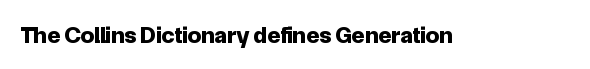
{"italic": "no", "bold": "yes", "underline": "no", "letter_spacing": "normal", "letter_spacing_em": 0.0, "glyph_px": 24}
